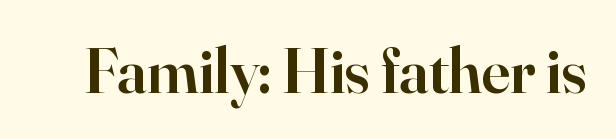
The image shows 65 px semibold serif type, upright; set normal letter spacing, not underlined; high stroke contrast and a small x-height.
